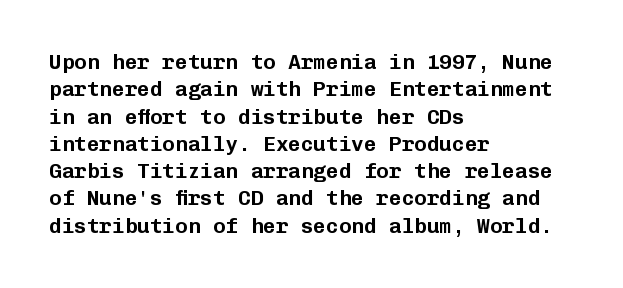
Q: Is the text italic (slanted)? A: No, it is upright.
Q: Is the text underlined? A: No.
Q: How is the paragraph aligned? A: Left-aligned.
Q: Is the spacing between letters normal or unusually wide? A: Normal.
Q: Is the spacing between lines tight, normal or loose? A: Normal.
